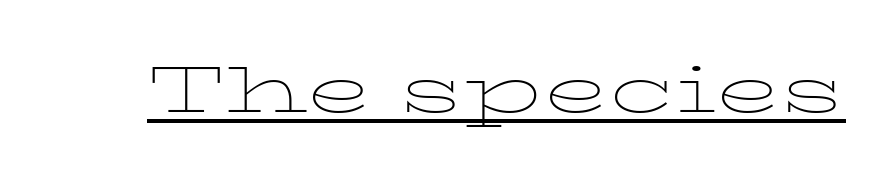
The image shows 66 px thin, wide serif type, upright; set normal letter spacing, underlined; low stroke contrast and a medium x-height.
